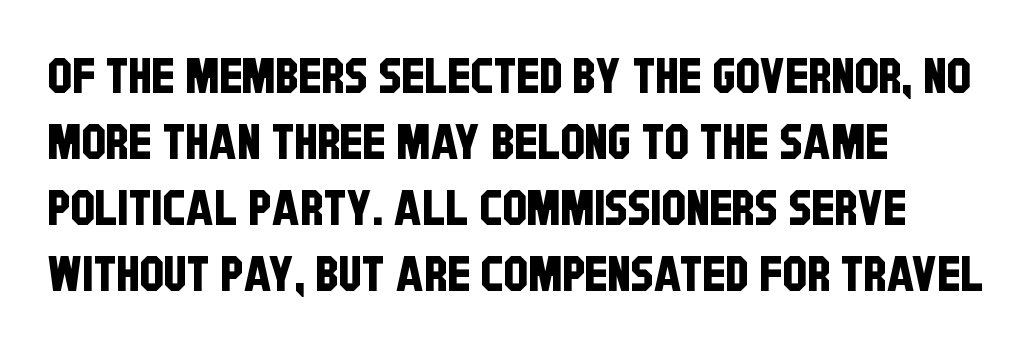
{"serif": "no", "width": "condensed", "stroke_contrast": "low", "x_height": "large", "monospaced": "no", "underline": "no", "align": "left", "line_spacing": "normal", "line_spacing_ratio": 1.35, "letter_spacing": "normal", "letter_spacing_em": 0.0, "glyph_px": 49}
